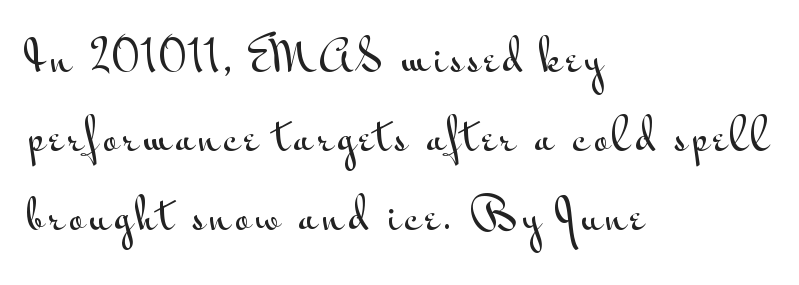
The passage shown is typeset with a sans-serif family. Proportional: the letters do not fall into vertical columns. The glyphs are unaccompanied by any horizontal stroke below them. This sample is left-justified, so line endings fall wherever the words run out. Airy leading.
